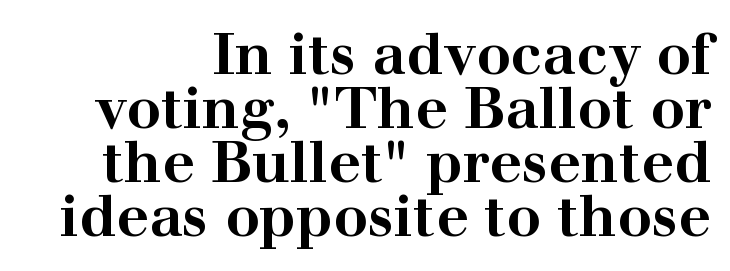
{"serif": "yes", "italic": "no", "bold": "yes", "weight": "bold", "width": "wide", "stroke_contrast": "high", "x_height": "medium", "monospaced": "no", "underline": "no", "align": "right", "line_spacing": "tight", "line_spacing_ratio": 0.95, "letter_spacing": "normal", "letter_spacing_em": 0.0, "glyph_px": 57}
